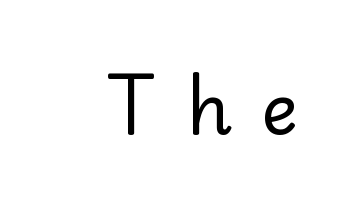
Q: Is the text bold? A: No.
Q: Is the text italic (slanted)? A: No, it is upright.
Q: Is the typeface a serif or a sans-serif typeface? A: Sans-serif.
Q: Is the text underlined? A: No.
Q: Is the spacing between letters normal or unusually wide? A: Unusually wide.
Q: Width (condensed, normal, or wide)? A: Normal.
Q: Stroke contrast? A: Low.
Q: x-height? A: Small.
Q: Monospaced? A: No.
